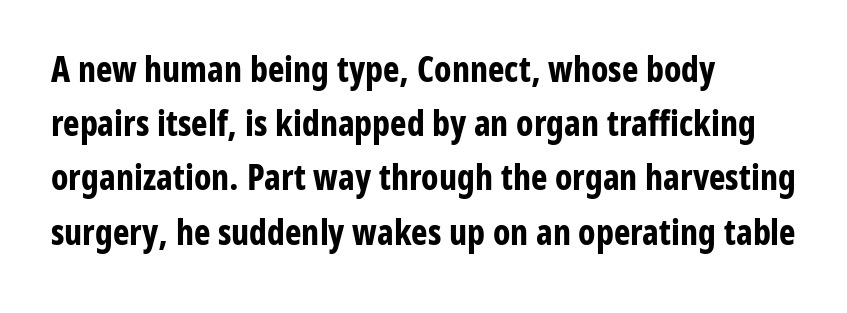
Q: Is the text bold? A: Yes.
Q: Is the text italic (slanted)? A: No, it is upright.
Q: Is the typeface a serif or a sans-serif typeface? A: Sans-serif.
Q: Is the text underlined? A: No.
Q: How is the paragraph aligned? A: Left-aligned.
Q: Is the spacing between letters normal or unusually wide? A: Normal.
Q: Is the spacing between lines tight, normal or loose? A: Normal.
Q: Width (condensed, normal, or wide)? A: Condensed.
Q: Stroke contrast? A: Low.
Q: x-height? A: Medium.
Q: Monospaced? A: No.
